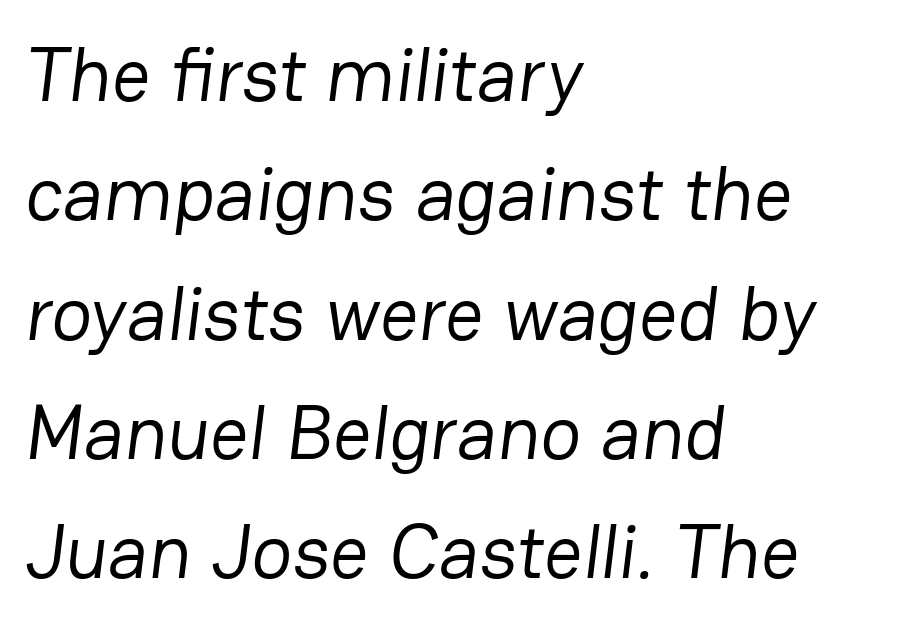
Q: Is the text bold? A: No.
Q: Is the typeface a serif or a sans-serif typeface? A: Sans-serif.
Q: Is the text underlined? A: No.
Q: How is the paragraph aligned? A: Left-aligned.
Q: Is the spacing between letters normal or unusually wide? A: Normal.
Q: Is the spacing between lines tight, normal or loose? A: Normal.
Q: Width (condensed, normal, or wide)? A: Normal.
Q: Stroke contrast? A: Low.
Q: x-height? A: Medium.
Q: Monospaced? A: No.
